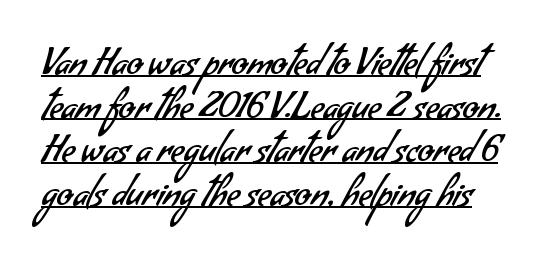
{"serif": "no", "bold": "no", "weight": "regular", "width": "normal", "stroke_contrast": "low", "x_height": "small", "monospaced": "no", "underline": "yes", "line_spacing_ratio": 1.21, "letter_spacing": "normal", "letter_spacing_em": 0.0, "glyph_px": 36}
